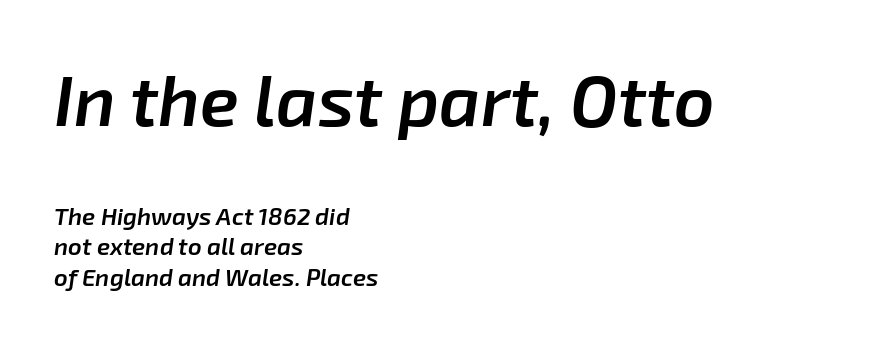
Q: Is the text bold? A: Semi-bold.
Q: Is the text italic (slanted)? A: Yes, it leans right by about 8 degrees.
Q: Is the text underlined? A: No.
Q: How is the paragraph aligned? A: Left-aligned.
Q: Is the spacing between letters normal or unusually wide? A: Normal.
Q: Is the spacing between lines tight, normal or loose? A: Normal.
Q: Which block of text is set in a larger size, the first (top) or the second (bottom)? A: The first (top) one.
Q: Width (condensed, normal, or wide)? A: Normal.
Q: Stroke contrast? A: Low.
Q: x-height? A: Medium.
Q: Monospaced? A: No.
